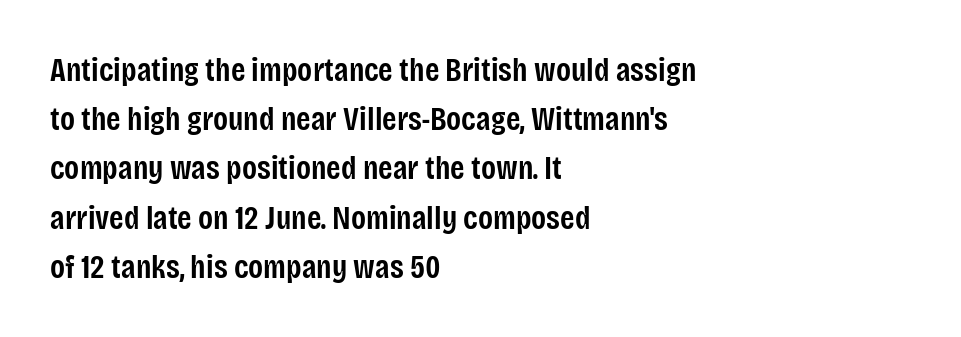
The image shows 33 px semibold, condensed sans-serif type, upright; set left-aligned, normal line spacing (1.49x), normal letter spacing, not underlined; low stroke contrast and a large x-height.
